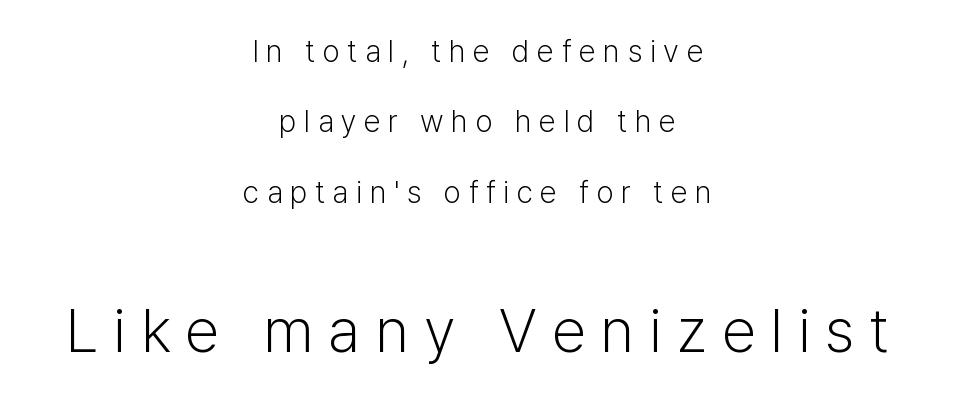
Q: Is the text bold? A: No.
Q: Is the text italic (slanted)? A: No, it is upright.
Q: Is the typeface a serif or a sans-serif typeface? A: Sans-serif.
Q: Is the text underlined? A: No.
Q: How is the paragraph aligned? A: Centered.
Q: Is the spacing between letters normal or unusually wide? A: Unusually wide.
Q: Is the spacing between lines tight, normal or loose? A: Loose.
Q: Which block of text is set in a larger size, the first (top) or the second (bottom)? A: The second (bottom) one.
Q: Width (condensed, normal, or wide)? A: Normal.
Q: Stroke contrast? A: Low.
Q: x-height? A: Medium.
Q: Monospaced? A: No.
